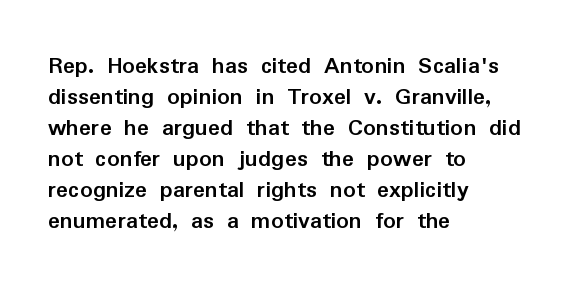
Q: Is the text bold? A: Yes.
Q: Is the text italic (slanted)? A: No, it is upright.
Q: Is the text underlined? A: No.
Q: How is the paragraph aligned? A: Left-aligned.
Q: Is the spacing between letters normal or unusually wide? A: Normal.
